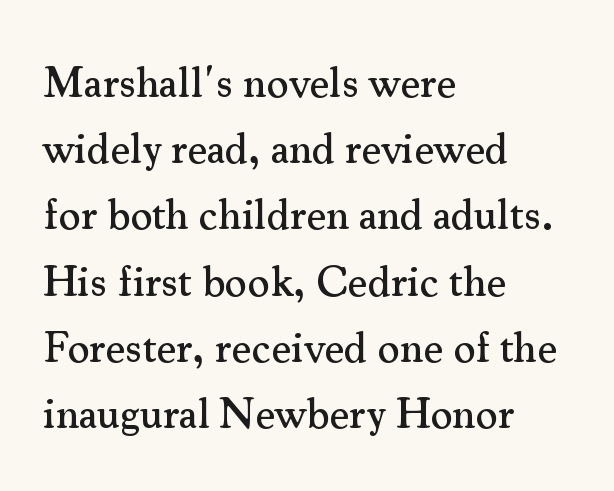
The paragraph has a hard left edge and a soft right edge. The letters advance in unequal steps, a hallmark of proportional type. Serifs: yes, visible at the terminals of the letterforms. The letterforms sit shoulder to shoulder at normal distance. Underlining? Definitely not there. Interline gaps are of average width in this sample.
